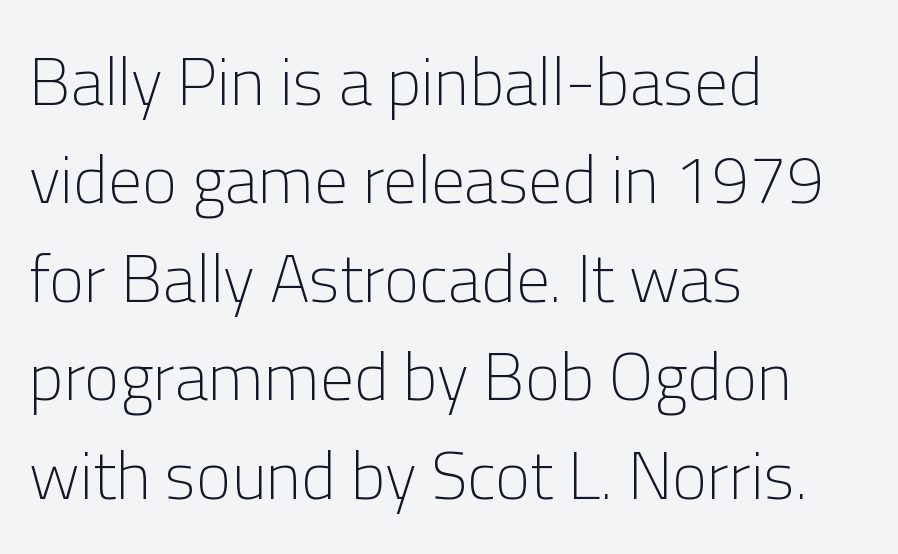
I'd call this a sans setting — the letters go barefoot. Note the varied advance widths — an 'i' is clearly narrower than an 'm'. Students, observe: this is what conventionally led text looks like. Quick note: underline off.
